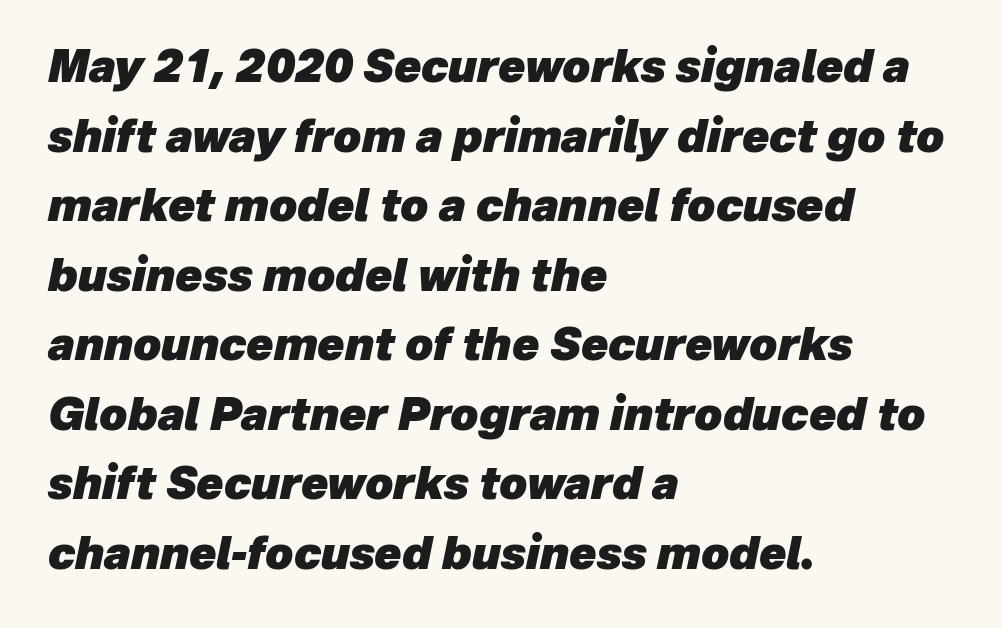
{"italic": "yes", "lean": "right", "slant_degrees": 12, "bold": "yes", "weight": "heavy", "width": "normal", "stroke_contrast": "low", "x_height": "medium", "monospaced": "no", "underline": "no", "align": "left", "line_spacing": "normal", "line_spacing_ratio": 1.58, "letter_spacing": "normal", "letter_spacing_em": 0.0, "glyph_px": 44}
